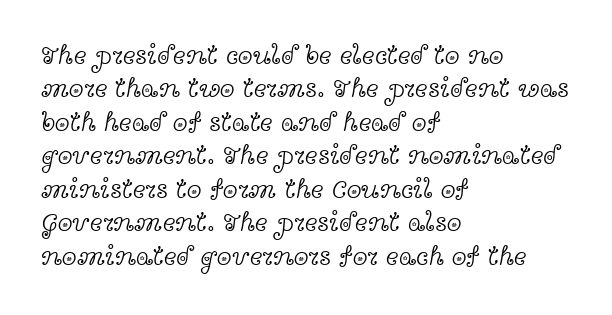
No letter is thick-stroked: the sample isn't bold. This rendering leaves character spacing at its baseline value. A bare baseline throughout the passage. Line beginnings align vertically; line endings do not. This sample uses an upright cut, with every glyph sitting square on the baseline.
